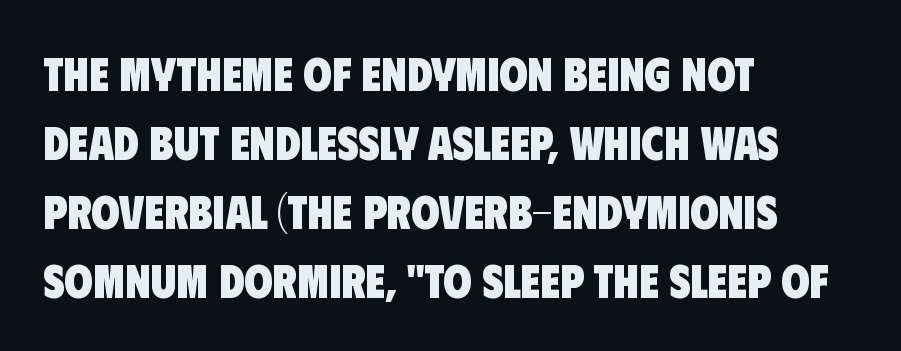
Is the letter spacing exaggerated? No — it looks like the ordinary default. Alignment: flush left. Letters rest on an invisible, unmarked baseline. Is this a sans? Yes — the strokes have no serifs.
